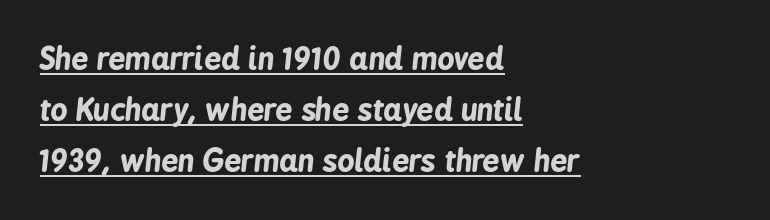
Its strokes are broad and dark, the hallmark of bold type. Between one letter and the next there's only the usual sliver of space. Somebody hit Ctrl+U on this one — the words are underlined. Each letter keeps its own natural width here, so spacing adapts to shape. Italic: yes, the glyphs are oblique.
